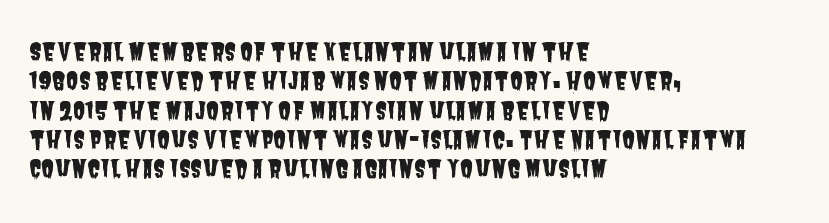
{"underline": "no", "align": "left", "line_spacing_ratio": 1.22, "letter_spacing": "normal", "letter_spacing_em": 0.0, "glyph_px": 24}
